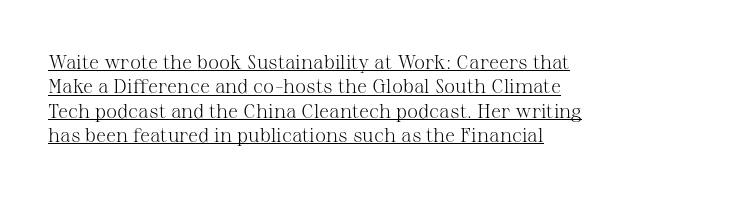
Q: Is the text bold? A: No.
Q: Is the text italic (slanted)? A: No, it is upright.
Q: Is the text underlined? A: Yes.
Q: How is the paragraph aligned? A: Left-aligned.
Q: Is the spacing between letters normal or unusually wide? A: Normal.
